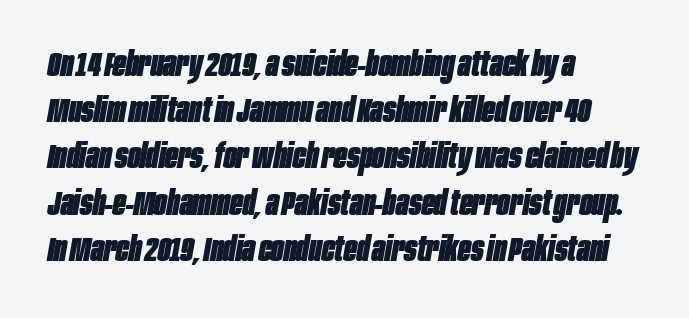
Compared with typical paragraphs, the rows here are spaced about the same. The characters look thick and weighty, a clear bold. Here the designer chose a conventional face with non-uniform glyph widths. The rendering applies a slant to the glyphs. A typesetter would call this zero additional tracking. Anything drawn beneath the words? Only blank space.
